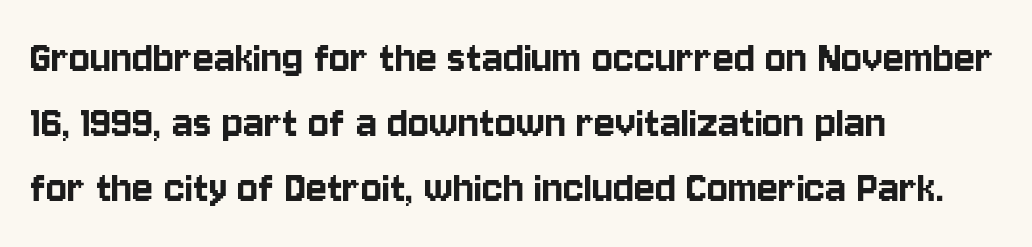
The image shows 49 px condensed sans-serif type, upright; set left-aligned, normal line spacing (1.33x), normal letter spacing, not underlined; low stroke contrast and a large x-height.
